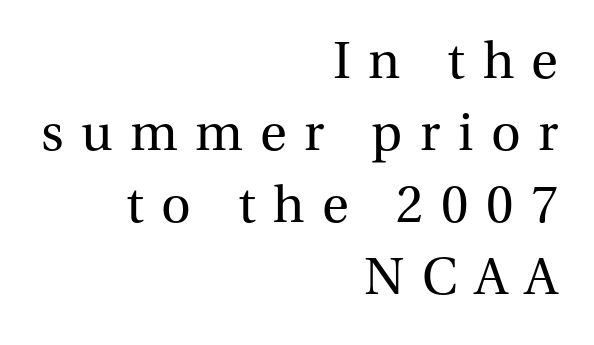
Stems and bowls with no extra thickness — not bold. Words appear elongated and porous because spacing is wide. This sample keeps an unexceptional amount of space between lines. Do the characters align in a grid? No, the font is proportional.
